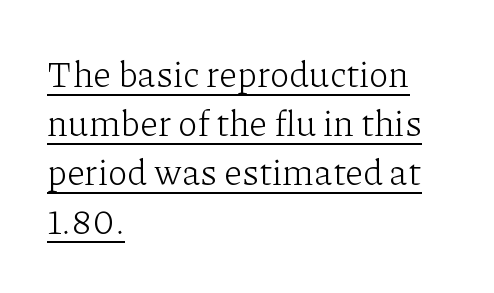
Q: Is the text bold? A: No.
Q: Is the text italic (slanted)? A: No, it is upright.
Q: Is the typeface a serif or a sans-serif typeface? A: Serif.
Q: Is the text underlined? A: Yes.
Q: How is the paragraph aligned? A: Left-aligned.
Q: Is the spacing between letters normal or unusually wide? A: Normal.
Q: Is the spacing between lines tight, normal or loose? A: Normal.
Q: Width (condensed, normal, or wide)? A: Normal.
Q: Stroke contrast? A: Low.
Q: x-height? A: Medium.
Q: Monospaced? A: No.
